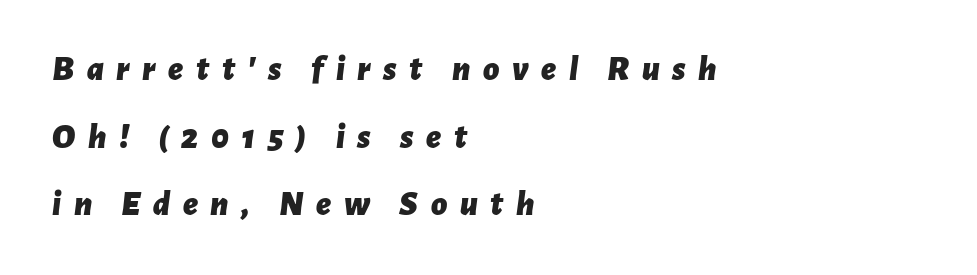
The image shows 35 px bold type, italic (leaning right); set left-aligned, loose line spacing (1.93x), unusually wide letter spacing (+0.36 em), not underlined; low stroke contrast and a medium x-height.
